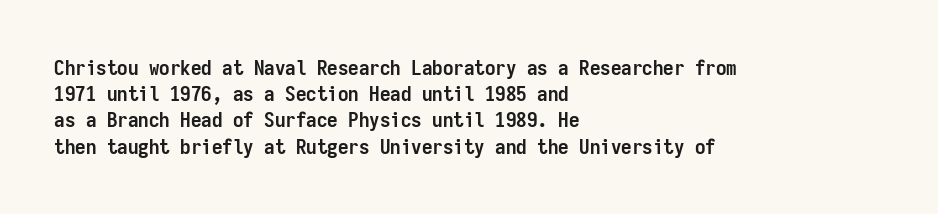
{"italic": "no", "bold": "yes", "underline": "no", "align": "left", "line_spacing": "normal", "line_spacing_ratio": 1.25, "letter_spacing": "normal", "letter_spacing_em": 0.0, "glyph_px": 21}
